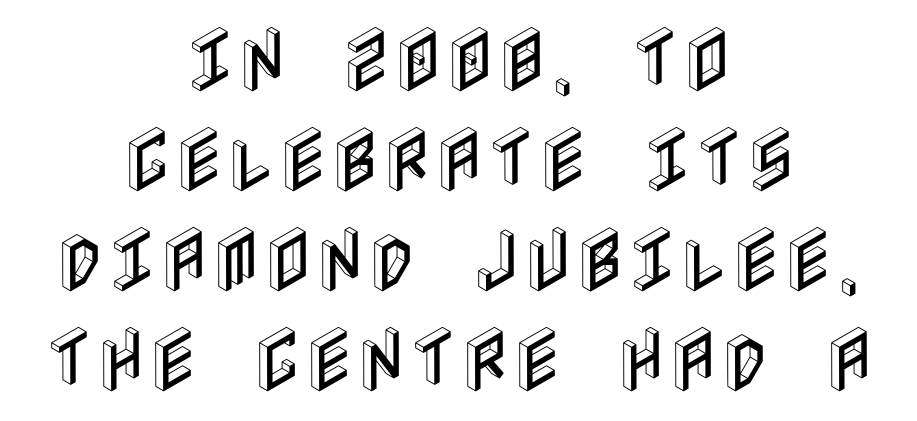
{"italic": "no", "width": "condensed", "x_height": "large", "underline": "no", "align": "center", "line_spacing": "normal", "line_spacing_ratio": 1.41, "letter_spacing": "normal", "letter_spacing_em": 0.0, "glyph_px": 71}
